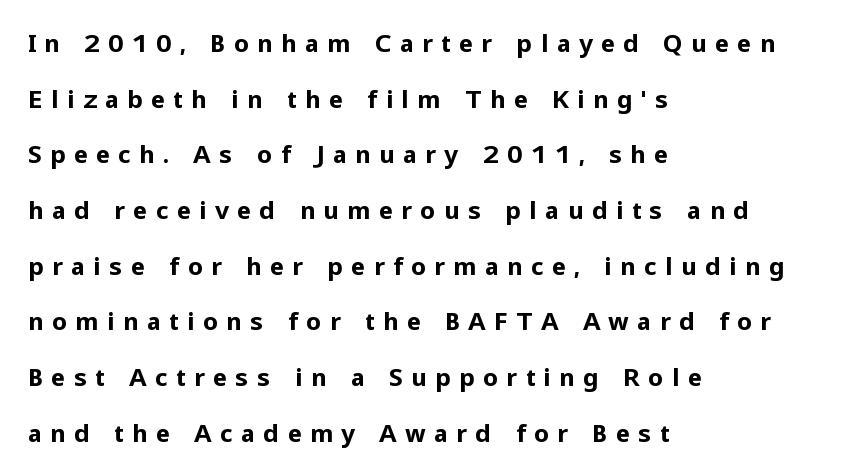
{"italic": "no", "bold": "yes", "underline": "no", "align": "left", "line_spacing": "loose", "line_spacing_ratio": 2.32, "letter_spacing": "wide", "letter_spacing_em": 0.34, "glyph_px": 24}
